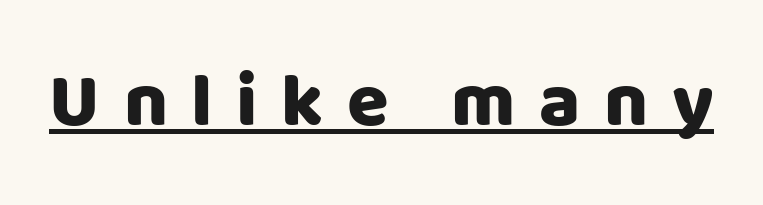
Q: Is the text italic (slanted)? A: No, it is upright.
Q: Is the typeface a serif or a sans-serif typeface? A: Sans-serif.
Q: Is the text underlined? A: Yes.
Q: Is the spacing between letters normal or unusually wide? A: Unusually wide.
Q: Width (condensed, normal, or wide)? A: Normal.
Q: Stroke contrast? A: Low.
Q: x-height? A: Large.
Q: Monospaced? A: No.
